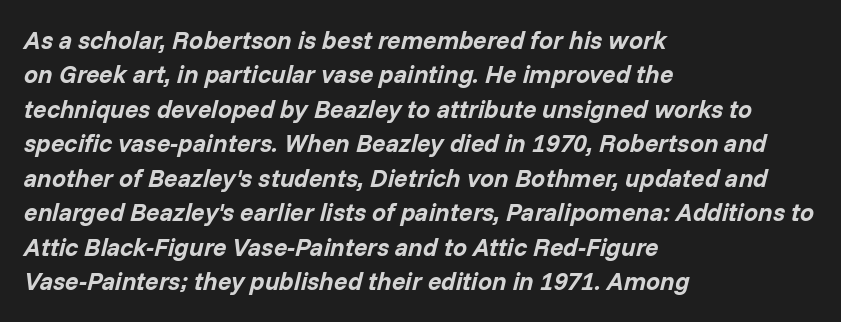
Check the space under the baseline: it is left empty. Does the leading feel generous? No, just average. In CSS terms this would be text-align: left. The glyphs have the mass of a bold cut.
